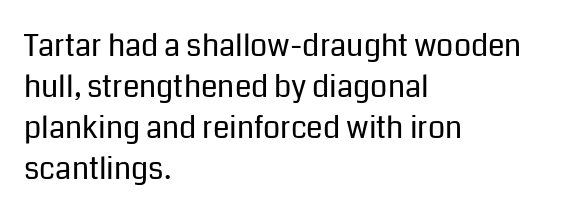
The block of text has a typical density, with ordinary space between rows. A quiet, ordinary-to-light weight characterises the typeface. Character widths vary here, with narrow letters taking less room than wide ones. The passage shown is not underscored anywhere. Italic: no, the glyphs are upright roman.
